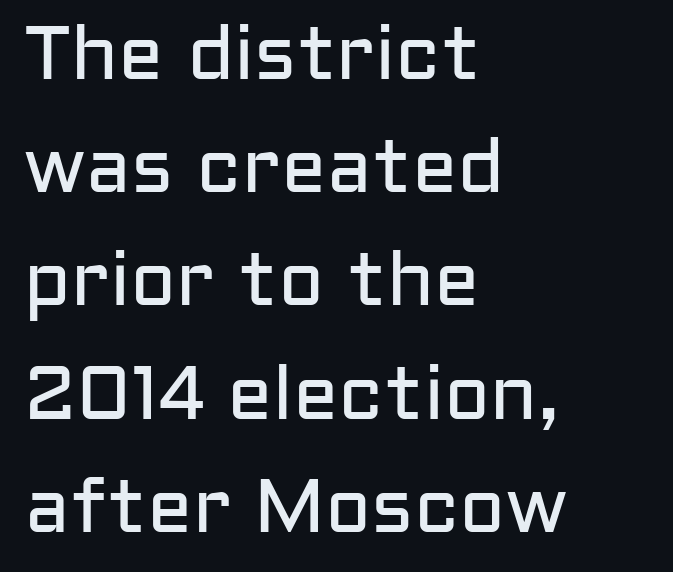
Between one letter and the next there's only the usual sliver of space. The typeface has the unassuming heft of standard copy or less. The text was rendered using a sans face with plain stroke endings. The designer left line spacing at the default. Note the varied advance widths — an 'i' is clearly narrower than an 'm'. Rendered with straight, roman letterforms.
